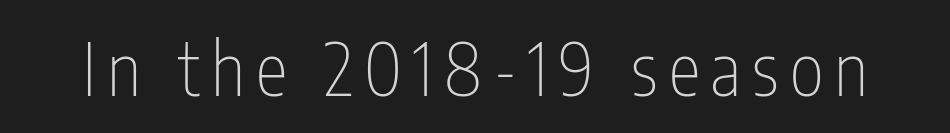
Q: Is the text bold? A: No.
Q: Is the text italic (slanted)? A: No, it is upright.
Q: Is the typeface a serif or a sans-serif typeface? A: Sans-serif.
Q: Is the text underlined? A: No.
Q: Width (condensed, normal, or wide)? A: Condensed.
Q: Stroke contrast? A: Low.
Q: x-height? A: Medium.
Q: Monospaced? A: No.
